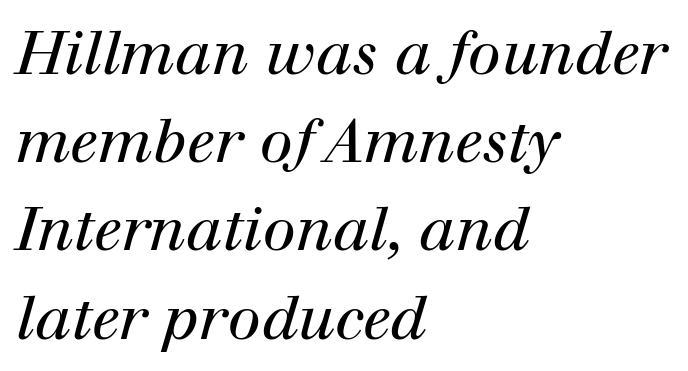
{"serif": "yes", "italic": "yes", "lean": "right", "slant_degrees": 12, "bold": "no", "weight": "regular", "width": "normal", "stroke_contrast": "high", "x_height": "medium", "monospaced": "no", "underline": "no", "align": "left", "line_spacing": "normal", "line_spacing_ratio": 1.47, "letter_spacing": "normal", "letter_spacing_em": 0.0, "glyph_px": 60}
